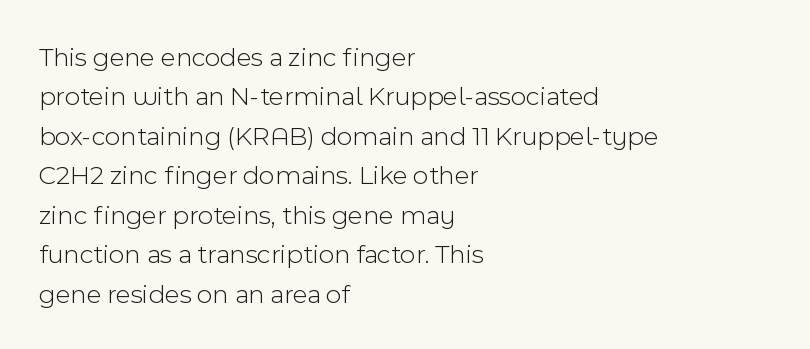
Quick note: not italic, upright. Is the stroke heavy? The answer is a plain regular-or-lighter. The setting favours the left margin, as ordinary paragraphs usually do. Has an underline been added? It has not. Tracking here is standard; glyphs follow each other at the usual distance. Line spacing here is normal.
